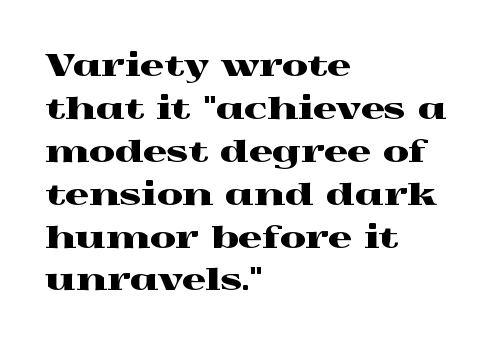
Q: Is the text italic (slanted)? A: No, it is upright.
Q: Is the typeface a serif or a sans-serif typeface? A: Serif.
Q: Is the text underlined? A: No.
Q: How is the paragraph aligned? A: Left-aligned.
Q: Is the spacing between letters normal or unusually wide? A: Normal.
Q: Is the spacing between lines tight, normal or loose? A: Normal.
Q: Width (condensed, normal, or wide)? A: Wide.
Q: x-height? A: Medium.
Q: Monospaced? A: No.
